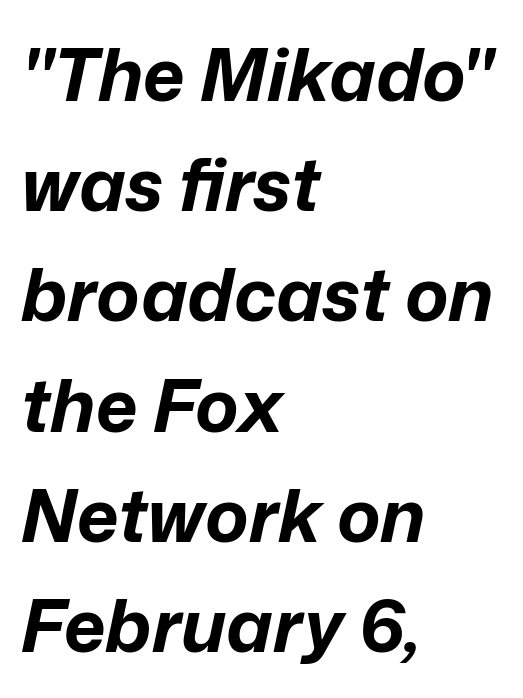
The image shows 73 px bold type, italic (leaning right); set left-aligned, normal line spacing (1.51x), normal letter spacing, not underlined; low stroke contrast and a medium x-height.
